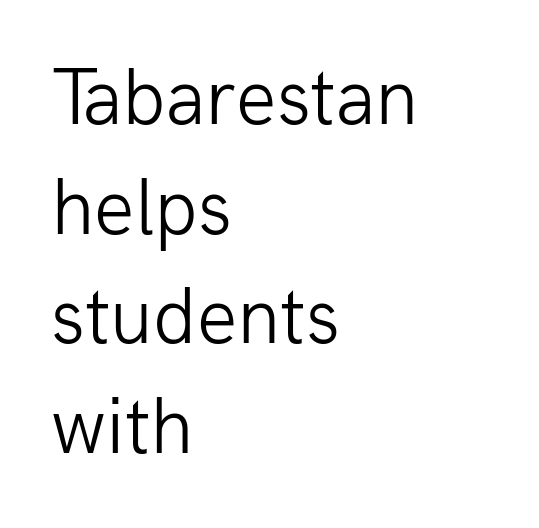
Think of a printed novel: that variable character pitch is what you see here. Where is the straight margin? On the left. Between one letter and the next there's only the usual sliver of space. Does the lettering tilt? It doesn't — this is upright.
